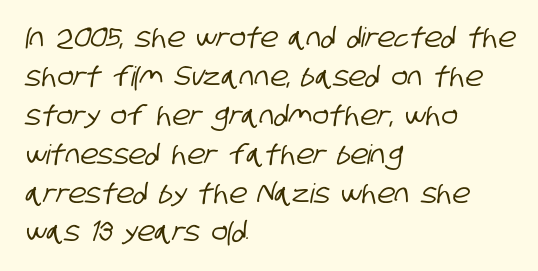
Q: Is the text underlined? A: No.
Q: How is the paragraph aligned? A: Left-aligned.
Q: Is the spacing between letters normal or unusually wide? A: Normal.
Q: Is the spacing between lines tight, normal or loose? A: Normal.
